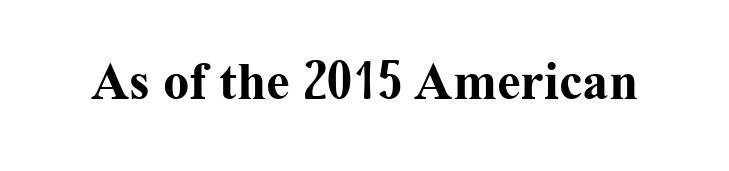
The image shows 53 px bold serif type, upright; set normal letter spacing, not underlined; medium stroke contrast and a medium x-height.
